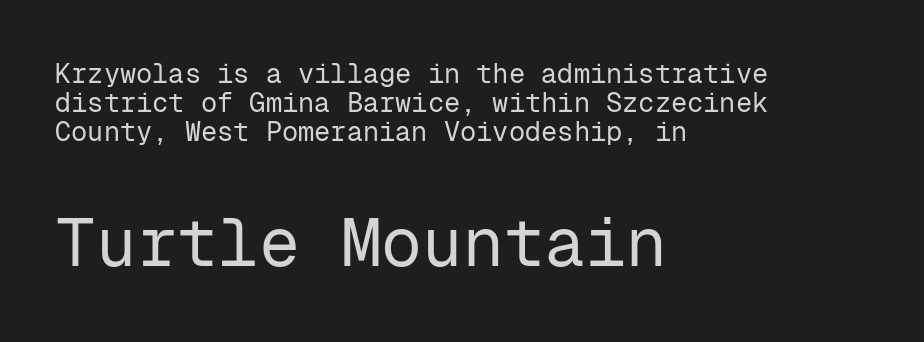
Q: Is the text bold? A: No.
Q: Is the text italic (slanted)? A: No, it is upright.
Q: Is the typeface a serif or a sans-serif typeface? A: Sans-serif.
Q: Is the text underlined? A: No.
Q: How is the paragraph aligned? A: Left-aligned.
Q: Is the spacing between letters normal or unusually wide? A: Normal.
Q: Is the spacing between lines tight, normal or loose? A: Tight.
Q: Which block of text is set in a larger size, the first (top) or the second (bottom)? A: The second (bottom) one.
Q: Width (condensed, normal, or wide)? A: Normal.
Q: Stroke contrast? A: Low.
Q: x-height? A: Medium.
Q: Monospaced? A: Yes.
